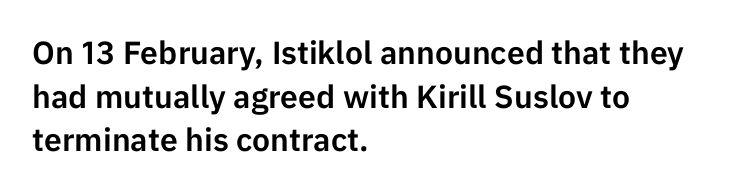
Spacing verdict: proportional, widths tailored to each character. Horizontally, the lines are justified to the leading edge only. The words here are not underlined. Spacing between characters is what you'd get straight out of the box. The lettering holds an erect, upright posture throughout. The face used here is a sans, in the tradition of grotesques and geometrics.
